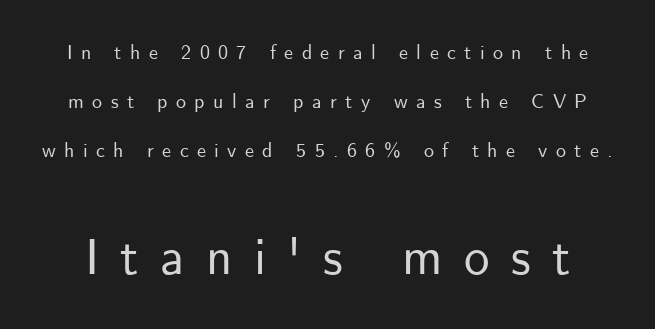
Q: Is the text italic (slanted)? A: No, it is upright.
Q: Is the typeface a serif or a sans-serif typeface? A: Sans-serif.
Q: Is the text underlined? A: No.
Q: Is the spacing between letters normal or unusually wide? A: Unusually wide.
Q: Is the spacing between lines tight, normal or loose? A: Loose.
Q: Which block of text is set in a larger size, the first (top) or the second (bottom)? A: The second (bottom) one.
Q: Width (condensed, normal, or wide)? A: Normal.
Q: Stroke contrast? A: Low.
Q: x-height? A: Small.
Q: Monospaced? A: No.
